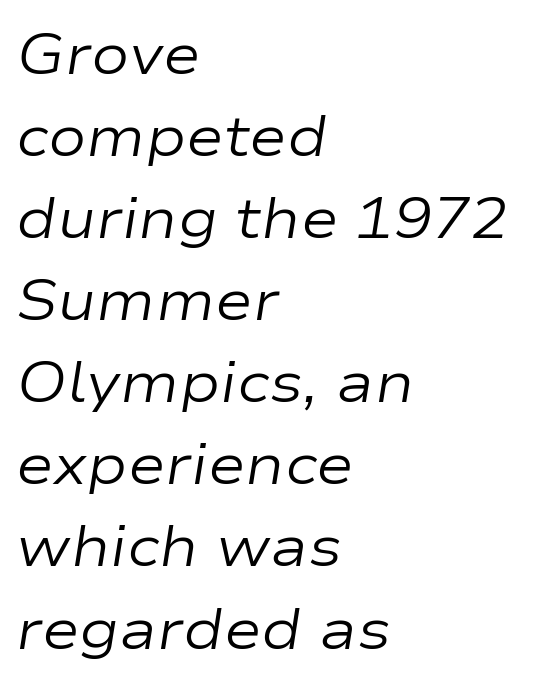
Q: Is the text bold? A: No.
Q: Is the text italic (slanted)? A: Yes, it leans right by about 9 degrees.
Q: Is the text underlined? A: No.
Q: How is the paragraph aligned? A: Left-aligned.
Q: Is the spacing between letters normal or unusually wide? A: Normal.
Q: Is the spacing between lines tight, normal or loose? A: Normal.
Q: Width (condensed, normal, or wide)? A: Wide.
Q: Stroke contrast? A: Low.
Q: x-height? A: Medium.
Q: Monospaced? A: No.
